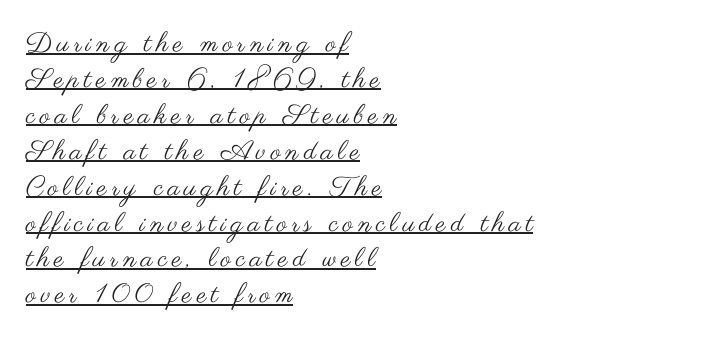
Q: Is the text bold? A: No.
Q: Is the text italic (slanted)? A: Yes.
Q: Is the text underlined? A: Yes.
Q: How is the paragraph aligned? A: Left-aligned.
Q: Is the spacing between lines tight, normal or loose? A: Normal.
